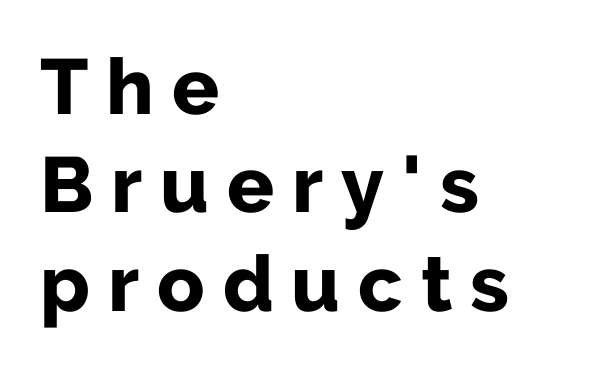
The letters carry no serifs — their stems end cleanly without finishing strokes. In terms of leading, this rendering sits right in the middle. Does the weight exceed regular? Yes, all the way to bold. Descender tails drop into unmarked territory. Observe the wide spacing: letters keep a clear distance from each other. The rendering uses natural spacing where letterforms have individual widths.
